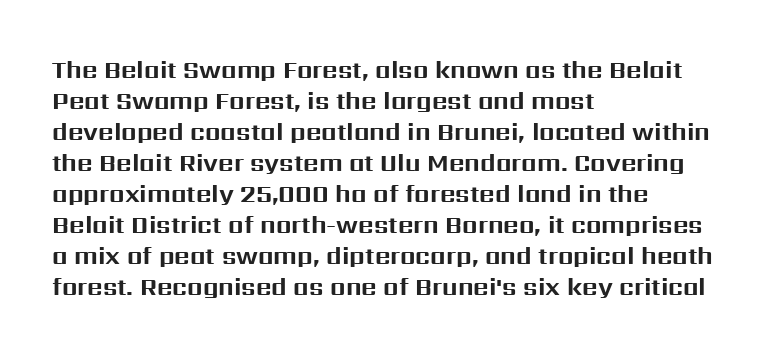
Q: Is the text bold? A: Yes.
Q: Is the text italic (slanted)? A: No, it is upright.
Q: Is the text underlined? A: No.
Q: How is the paragraph aligned? A: Left-aligned.
Q: Is the spacing between letters normal or unusually wide? A: Normal.
Q: Is the spacing between lines tight, normal or loose? A: Normal.
